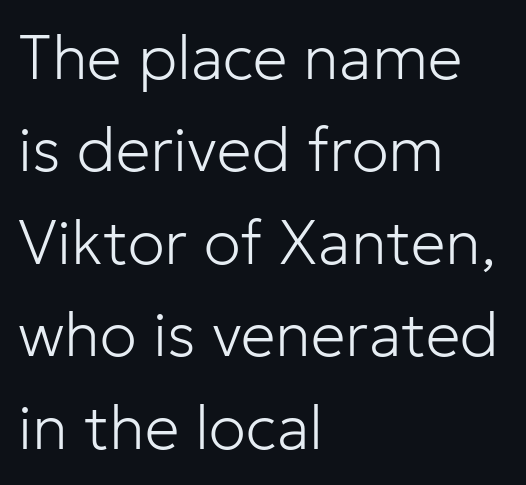
{"serif": "no", "italic": "no", "bold": "no", "weight": "light", "width": "normal", "stroke_contrast": "low", "x_height": "medium", "monospaced": "no", "underline": "no", "align": "left", "line_spacing": "normal", "line_spacing_ratio": 1.49, "letter_spacing": "normal", "letter_spacing_em": 0.0, "glyph_px": 62}
